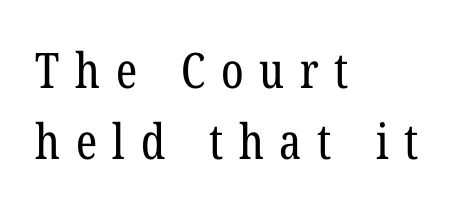
This rendering features lettering with no underline. This sample is left-justified, so line endings fall wherever the words run out. The leading is moderate, giving the passage an even texture. Between one letter and the next there's a generous, obvious gap. The passage shown is typeset with a serif family. Spacing verdict: proportional, widths tailored to each character.
